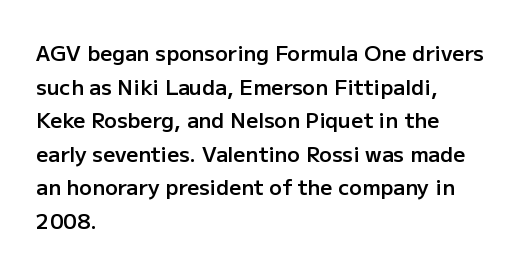
The image shows 21 px text type, upright; set left-aligned, normal line spacing (1.6x), normal letter spacing, not underlined.
